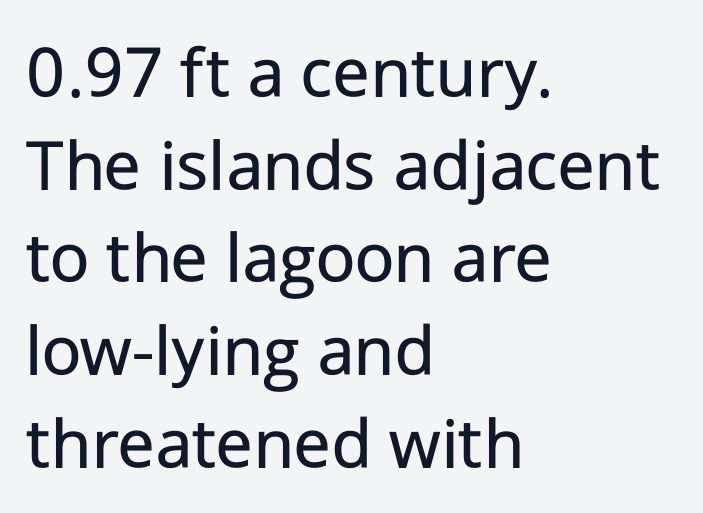
This sample has the flowing, uneven cadence of proportional lettering. A typesetter would mark this as roman, not italic. The lines in this sample share a left origin and differ only in where they stop. Compared with typical body copy, the letter spacing here is the same. Unmarked baselines from the first word to the last.
